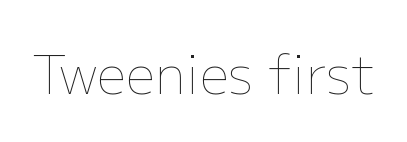
The image shows 52 px thin type, upright; set normal letter spacing, not underlined; low stroke contrast and a medium x-height.
